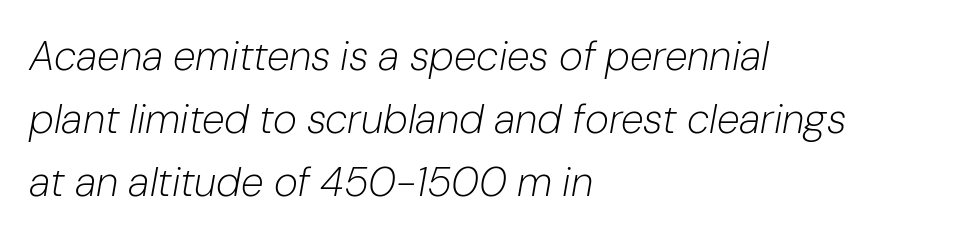
There's an unmistakable incline to the writing here. Looks like regular typesetting: each glyph gets only the width it needs. The strokes carry an ordinary text weight at most. The glyphs are unaccompanied by any horizontal stroke below them. Is the block centered? No — it sits flush against the left margin. Baseline-to-baseline distance is the conventional proportion of letter height.
